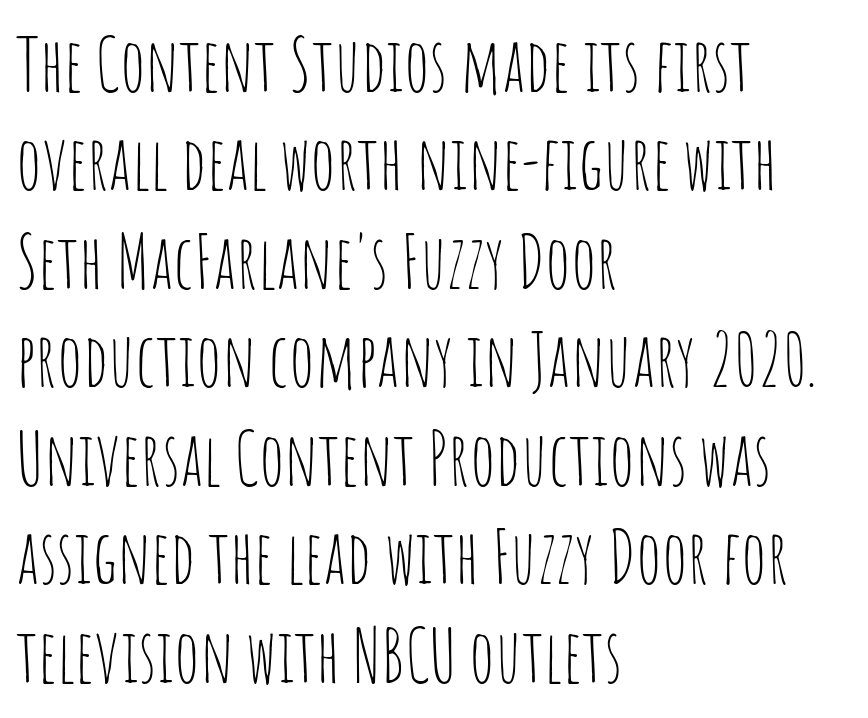
The image shows 74 px thin, condensed sans-serif type, upright; set left-aligned, normal line spacing (1.33x), normal letter spacing, not underlined; low stroke contrast and a large x-height.
